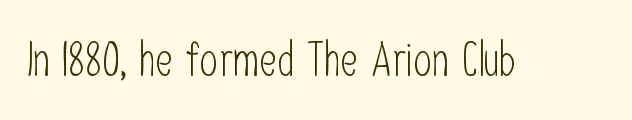
Q: Is the text bold? A: No.
Q: Is the text italic (slanted)? A: No, it is upright.
Q: Is the typeface a serif or a sans-serif typeface? A: Sans-serif.
Q: Is the text underlined? A: No.
Q: Is the spacing between letters normal or unusually wide? A: Normal.
Q: Width (condensed, normal, or wide)? A: Condensed.
Q: Stroke contrast? A: Low.
Q: x-height? A: Medium.
Q: Monospaced? A: No.
